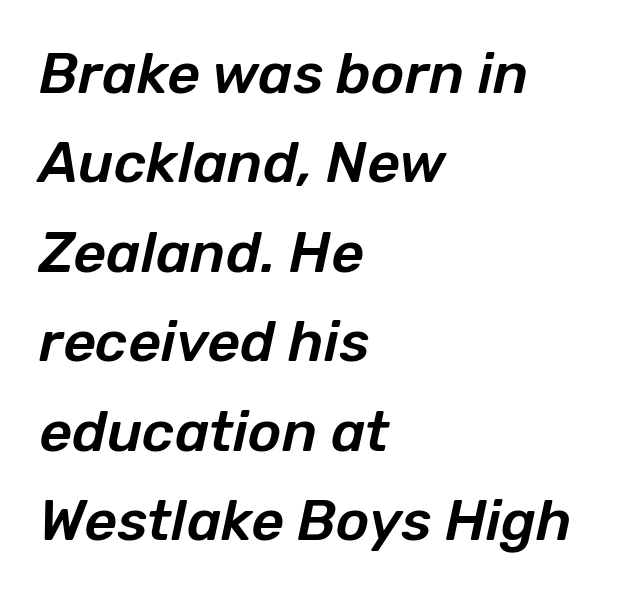
{"italic": "yes", "lean": "right", "slant_degrees": 12, "width": "normal", "stroke_contrast": "low", "x_height": "medium", "monospaced": "no", "underline": "no", "align": "left", "line_spacing": "normal", "line_spacing_ratio": 1.57, "letter_spacing": "normal", "letter_spacing_em": 0.0, "glyph_px": 57}
